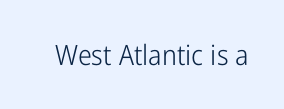
The image shows 28 px light, condensed sans-serif type, upright; set normal letter spacing, not underlined; low stroke contrast and a medium x-height.
